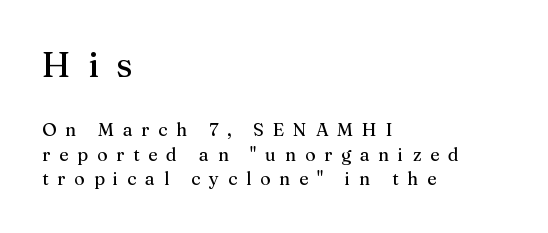
The type is letterspaced generously, with wide tracking. One glance says typical: line gaps are just what's usual. Underline: absent. Does the bottom block carry the larger type? No, the top block does. The rendering uses natural spacing where letterforms have individual widths. Visually the block forms a straight wall on the left and a jagged coastline on the right.
